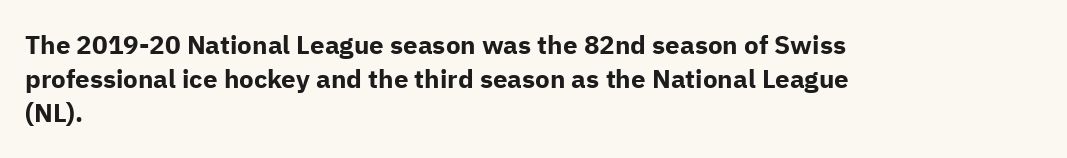
The image shows 26 px bold type, upright; set left-aligned, normal line spacing (1.3x), normal letter spacing, not underlined.
